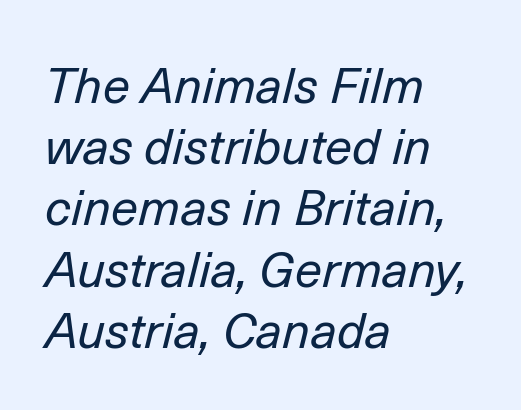
The image shows 49 px regular-weight type, italic (leaning right); set left-aligned, normal line spacing (1.25x), normal letter spacing, not underlined; low stroke contrast and a medium x-height.
